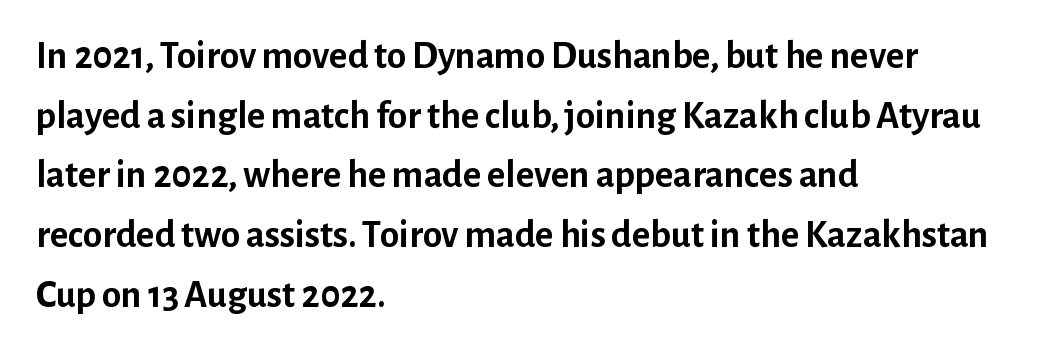
The image shows 39 px semibold sans-serif type, upright; set left-aligned, normal line spacing (1.53x), normal letter spacing, not underlined; low stroke contrast and a medium x-height.
